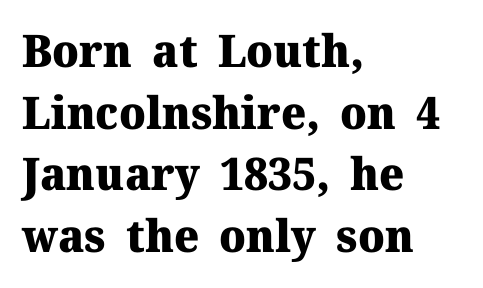
The image shows 45 px heavy serif type, upright; set left-aligned, normal line spacing (1.37x), normal letter spacing, not underlined; medium stroke contrast and a medium x-height.
